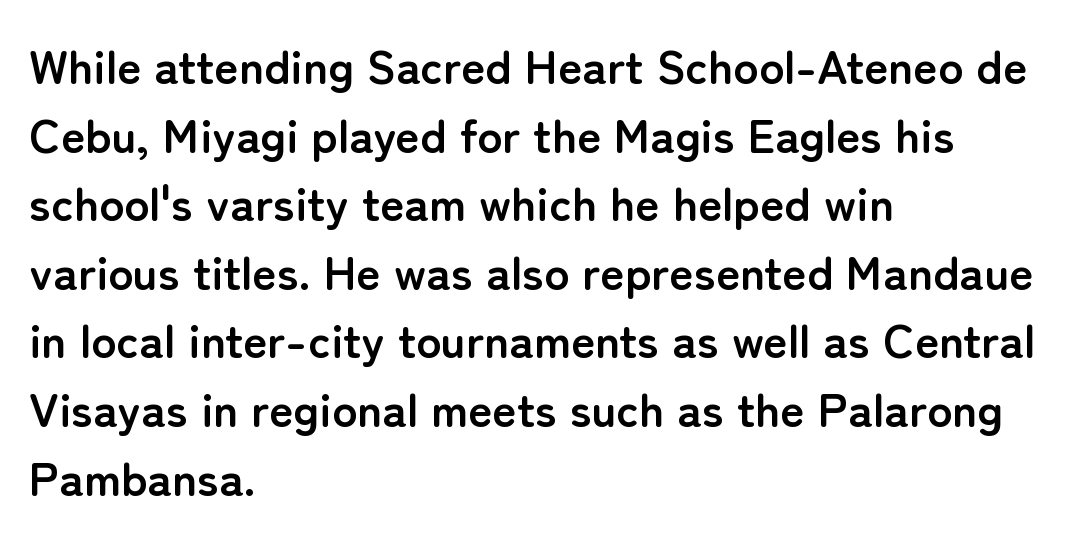
The image shows 47 px semibold sans-serif type, upright; set left-aligned, normal line spacing (1.46x), normal letter spacing, not underlined; low stroke contrast and a medium x-height.
